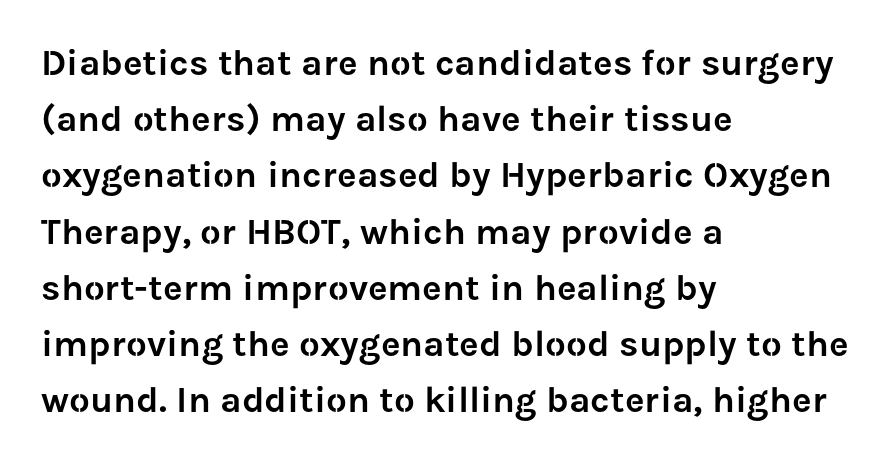
The image shows 37 px sans-serif type, upright; set left-aligned, normal line spacing (1.52x), normal letter spacing, not underlined; low stroke contrast and a medium x-height.
